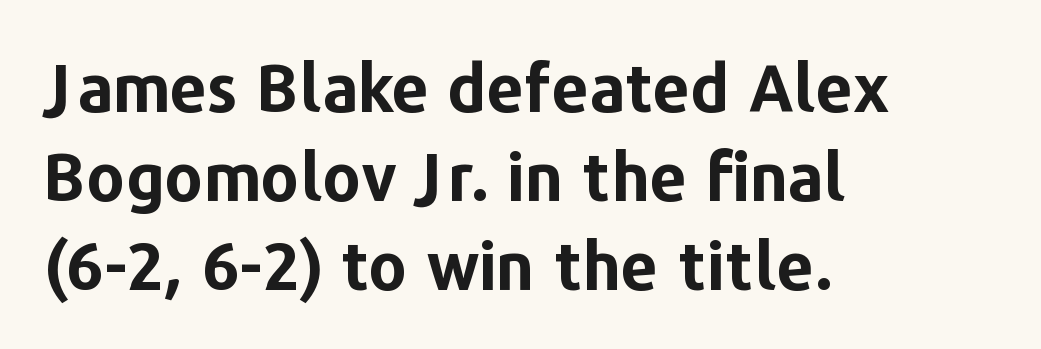
The image shows 66 px bold sans-serif type, upright; set left-aligned, normal line spacing (1.35x), normal letter spacing, not underlined; low stroke contrast and a medium x-height.
